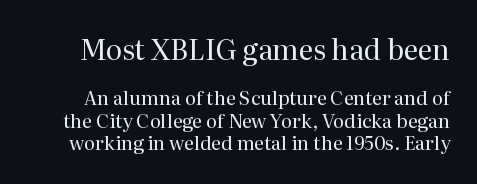
Q: Is the text bold? A: No.
Q: Is the text italic (slanted)? A: No, it is upright.
Q: Is the typeface a serif or a sans-serif typeface? A: Serif.
Q: Is the text underlined? A: No.
Q: Is the spacing between letters normal or unusually wide? A: Normal.
Q: Which block of text is set in a larger size, the first (top) or the second (bottom)? A: The first (top) one.
Q: Width (condensed, normal, or wide)? A: Normal.
Q: Stroke contrast? A: Medium.
Q: x-height? A: Medium.
Q: Monospaced? A: No.
